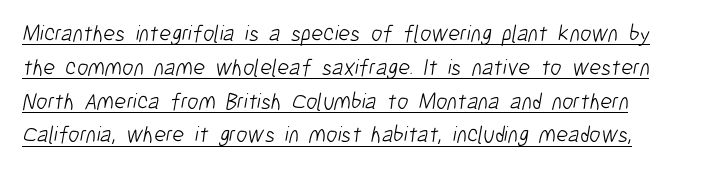
Q: Is the text bold? A: No.
Q: Is the text underlined? A: Yes.
Q: Is the spacing between letters normal or unusually wide? A: Normal.
Q: Is the spacing between lines tight, normal or loose? A: Normal.
